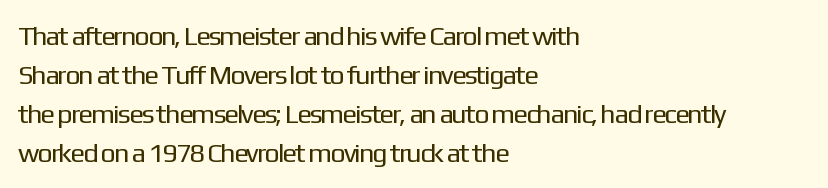
The image shows 27 px text type, upright; set left-aligned, normal line spacing (1.45x), normal letter spacing, not underlined.
